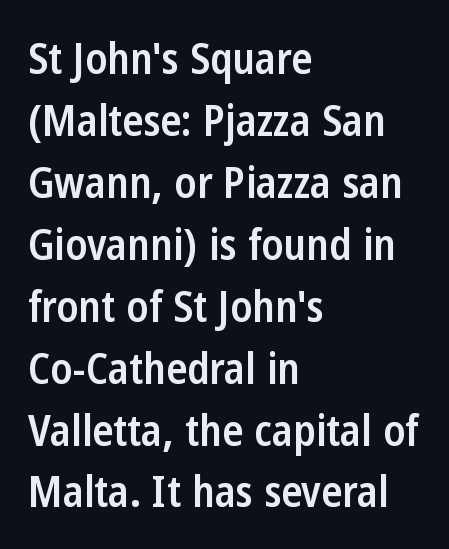
Letterform terminals end flat and unadorned throughout the passage. These lines keep a tight, regular rhythm from letter to letter. The rows are spaced the way most documents space them. The letters advance in unequal steps, a hallmark of proportional type.
